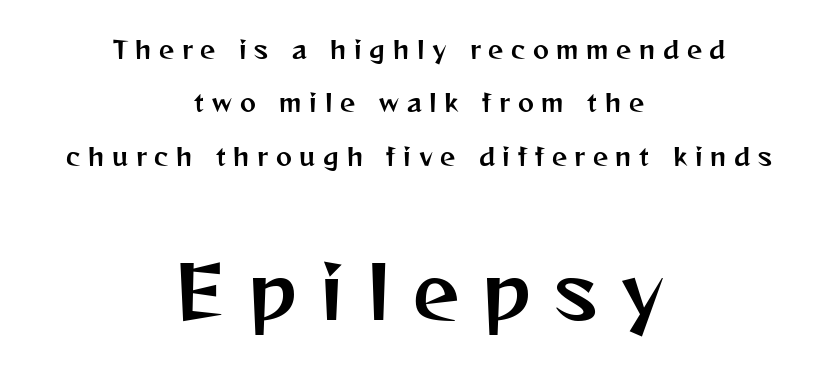
{"serif": "no", "italic": "no", "width": "normal", "stroke_contrast": "medium", "x_height": "medium", "monospaced": "no", "underline": "no", "align": "center", "line_spacing": "loose", "line_spacing_ratio": 2.22, "letter_spacing": "wide", "letter_spacing_em": 0.32, "larger_block": "second", "size_ratio": 3.04, "glyph_px": 73}
